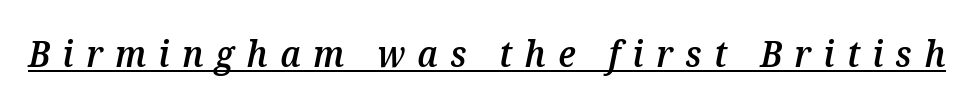
{"italic": "yes", "lean": "right", "slant_degrees": 12, "bold": "semi", "weight": "semibold", "width": "normal", "stroke_contrast": "medium", "x_height": "medium", "monospaced": "no", "underline": "yes", "letter_spacing": "wide", "letter_spacing_em": 0.34, "glyph_px": 36}
